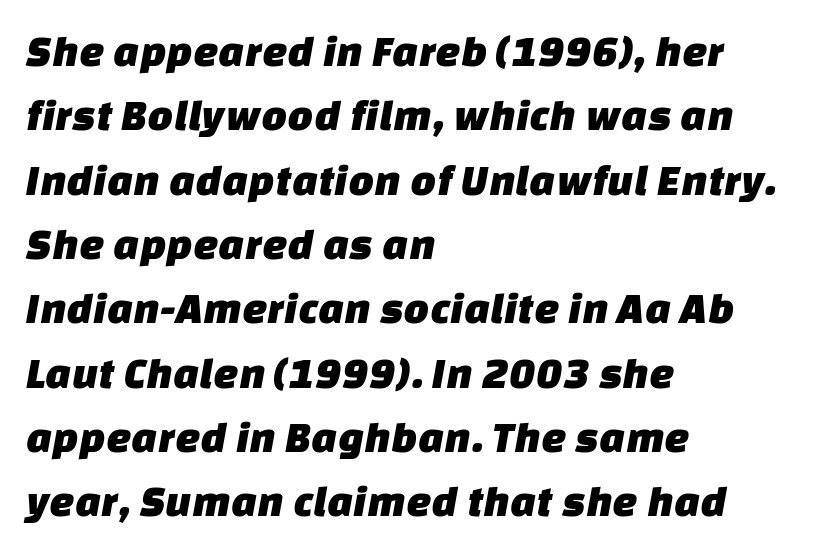
Q: Is the typeface a serif or a sans-serif typeface? A: Sans-serif.
Q: Is the text underlined? A: No.
Q: How is the paragraph aligned? A: Left-aligned.
Q: Is the spacing between letters normal or unusually wide? A: Normal.
Q: Is the spacing between lines tight, normal or loose? A: Normal.
Q: Width (condensed, normal, or wide)? A: Normal.
Q: Stroke contrast? A: Low.
Q: x-height? A: Large.
Q: Monospaced? A: No.
